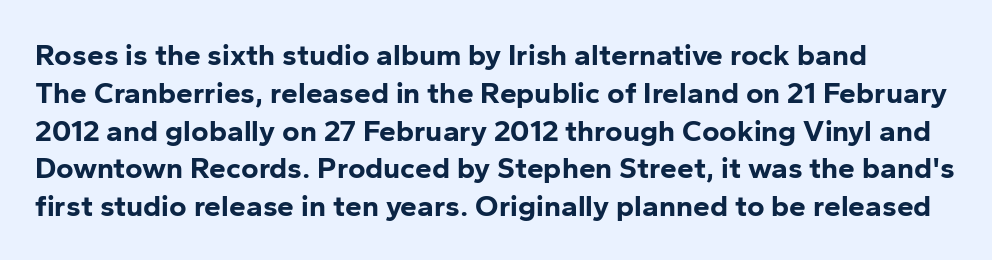
Q: Is the text bold? A: Yes.
Q: Is the text italic (slanted)? A: No, it is upright.
Q: Is the typeface a serif or a sans-serif typeface? A: Sans-serif.
Q: Is the text underlined? A: No.
Q: Is the spacing between letters normal or unusually wide? A: Normal.
Q: Is the spacing between lines tight, normal or loose? A: Normal.
Q: Width (condensed, normal, or wide)? A: Normal.
Q: Stroke contrast? A: Low.
Q: x-height? A: Medium.
Q: Monospaced? A: No.
